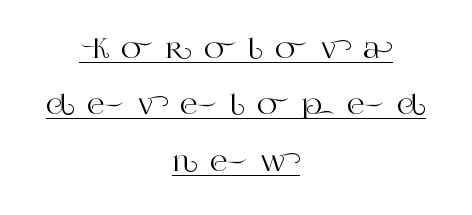
The horizontal fit of the characters is loose and conspicuously gappy. This sample uses an upright cut, with every glyph sitting square on the baseline. The whitespace from short lines is split evenly between both sides. Loosely led — the rows are spread out. What decoration does the sample have? An underline.
